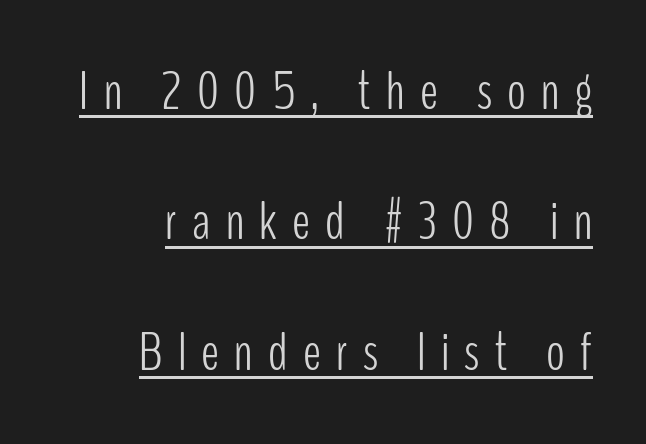
Q: Is the text bold? A: No.
Q: Is the text italic (slanted)? A: No, it is upright.
Q: Is the typeface a serif or a sans-serif typeface? A: Sans-serif.
Q: Is the text underlined? A: Yes.
Q: How is the paragraph aligned? A: Right-aligned.
Q: Is the spacing between letters normal or unusually wide? A: Unusually wide.
Q: Is the spacing between lines tight, normal or loose? A: Loose.
Q: Width (condensed, normal, or wide)? A: Condensed.
Q: Stroke contrast? A: Low.
Q: x-height? A: Medium.
Q: Monospaced? A: No.
